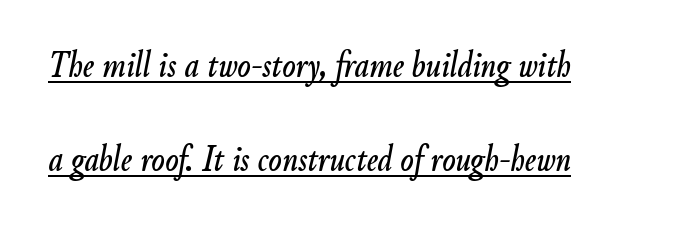
Here the designer chose a conventional face with non-uniform glyph widths. Every character sits at an angle, as italics do. Emphasis is given by a line drawn under the lettering. The face used here is rendered with its standard letterfit. Students, observe: this is what heavily led, spacious text looks like. The lines in this sample share a left origin and differ only in where they stop.
